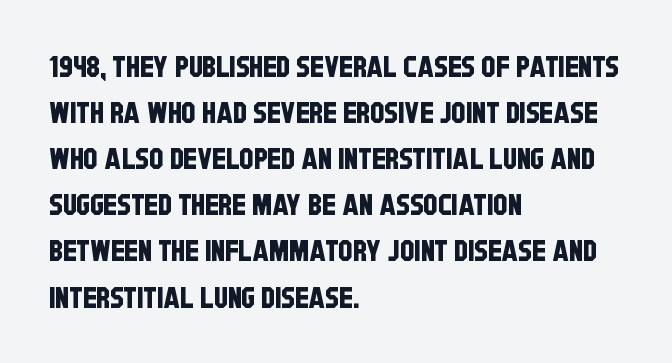
{"serif": "no", "width": "condensed", "stroke_contrast": "low", "x_height": "large", "monospaced": "no", "underline": "no", "align": "left", "line_spacing": "normal", "line_spacing_ratio": 1.59, "letter_spacing": "normal", "letter_spacing_em": 0.0, "glyph_px": 29}
